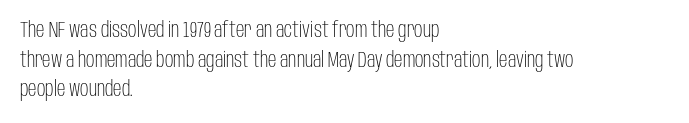
Quick note: underline off. Do the letters lean? They stand straight. The text block is weighted toward the left margin, trailing off unevenly rightward. This rendering leaves character spacing at its baseline value. Vertical spacing — default.
